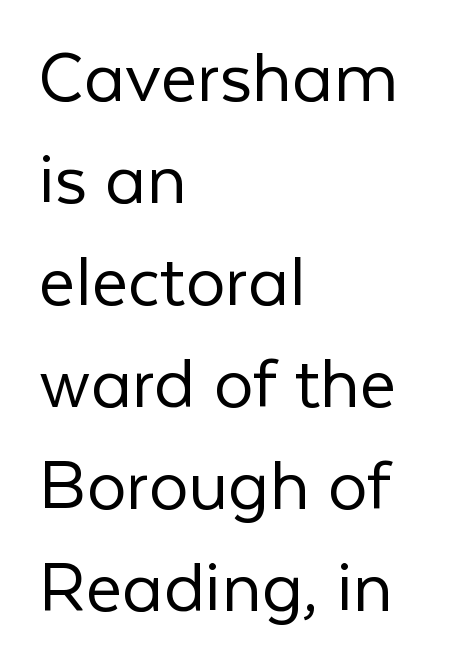
The image shows 79 px light sans-serif type, upright; set left-aligned, normal line spacing (1.29x), normal letter spacing, not underlined; low stroke contrast and a medium x-height.
